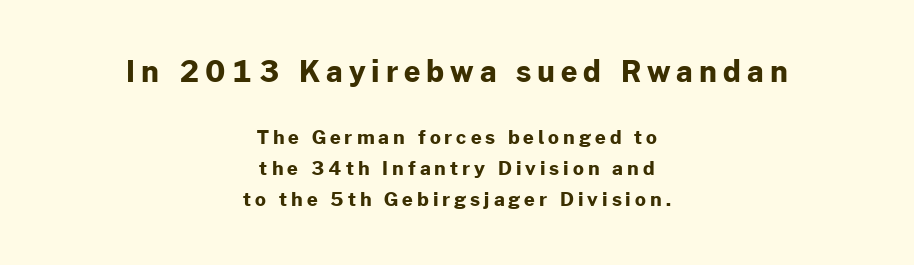
Q: Is the text bold? A: Yes.
Q: Is the text italic (slanted)? A: No, it is upright.
Q: Is the typeface a serif or a sans-serif typeface? A: Sans-serif.
Q: Is the text underlined? A: No.
Q: How is the paragraph aligned? A: Centered.
Q: Is the spacing between letters normal or unusually wide? A: Unusually wide.
Q: Is the spacing between lines tight, normal or loose? A: Normal.
Q: Which block of text is set in a larger size, the first (top) or the second (bottom)? A: The first (top) one.
Q: Width (condensed, normal, or wide)? A: Normal.
Q: Stroke contrast? A: Low.
Q: x-height? A: Medium.
Q: Monospaced? A: No.
